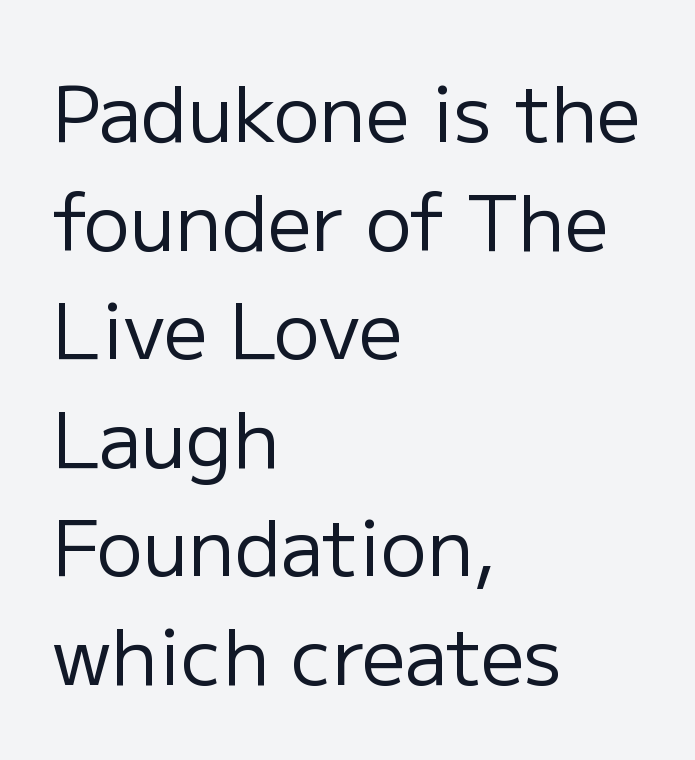
Vertically, the passage feels balanced, rows spaced as you'd expect. Letterform terminals end flat and unadorned throughout the passage. No word sits above an underline. Posture: upright roman. Each stroke keeps to a modest, everyday thickness or less. These lines are rendered in a variable-pitch font.
